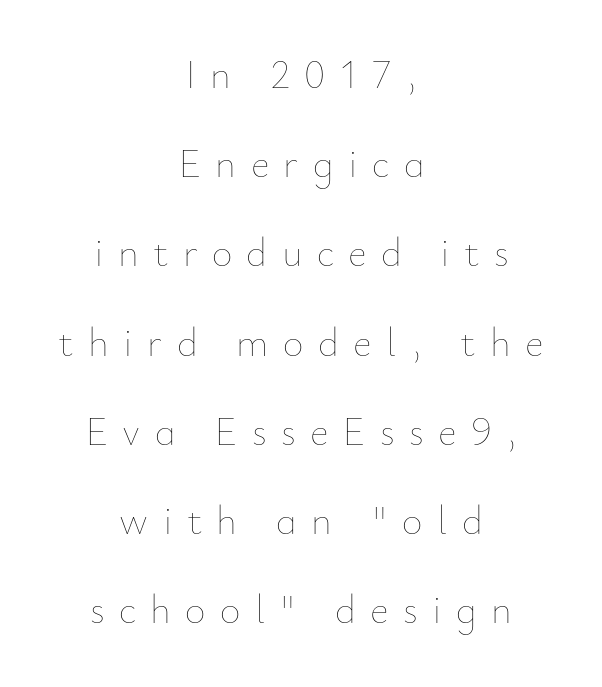
Notice how the stems are strictly vertical — no italics here. The paragraph shown floats in the horizontal middle. Stem width sits at or under what a default text font uses. Descenders hang freely into open space.
